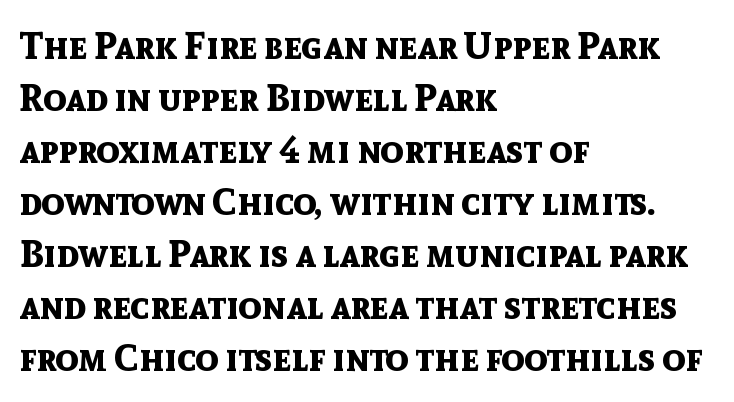
Is the block centered? No — it sits flush against the left margin. The letterforms sit shoulder to shoulder at normal distance. The typography opts for an upright posture over an oblique one. Does the leading feel generous? No, just average. Type style note: lacks serifs. A clean baseline with only descenders dipping below it.
